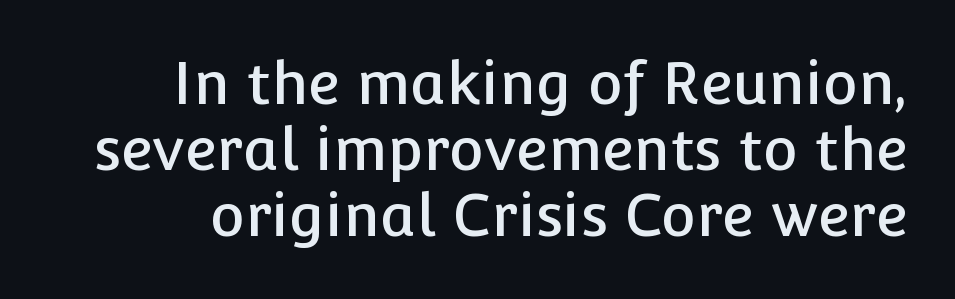
The specimen omits any rule beneath the text block's lines. Proportional: the letters do not fall into vertical columns. Rendered with straight, roman letterforms. How are the letters spaced? Ordinarily, with no added tracking. What's the leading like? Squeezed, with rows nearly overlapping. Observe the absence of serifs on each vertical stroke in this sample.
